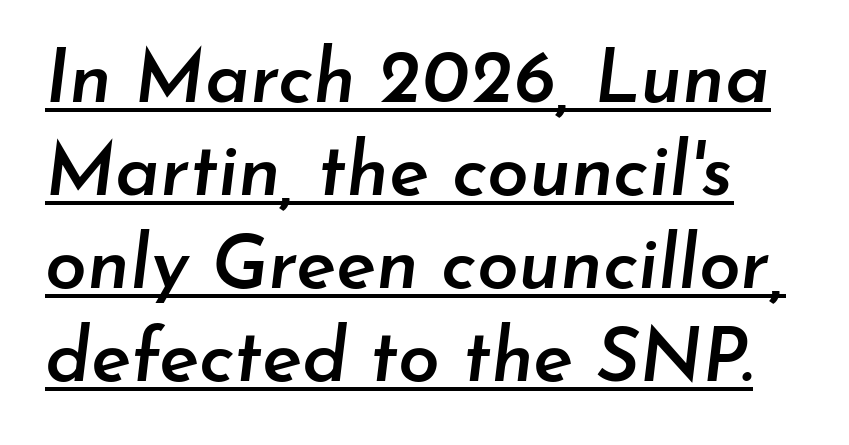
The image shows 75 px semibold type, italic (leaning right); set line spacing 1.24x, normal letter spacing, underlined; low stroke contrast and a small x-height.
